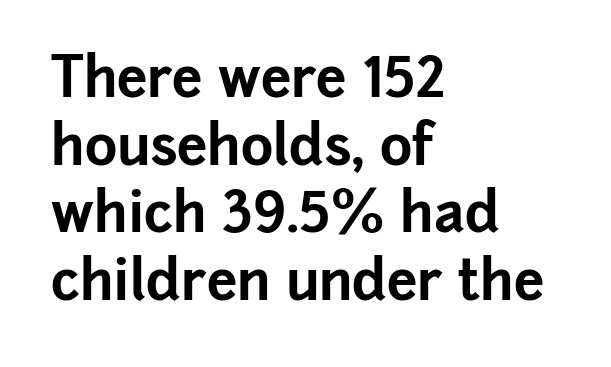
Q: Is the text bold? A: Yes.
Q: Is the text italic (slanted)? A: No, it is upright.
Q: Is the typeface a serif or a sans-serif typeface? A: Sans-serif.
Q: Is the text underlined? A: No.
Q: How is the paragraph aligned? A: Left-aligned.
Q: Is the spacing between letters normal or unusually wide? A: Normal.
Q: Width (condensed, normal, or wide)? A: Normal.
Q: Stroke contrast? A: Low.
Q: x-height? A: Medium.
Q: Monospaced? A: No.
